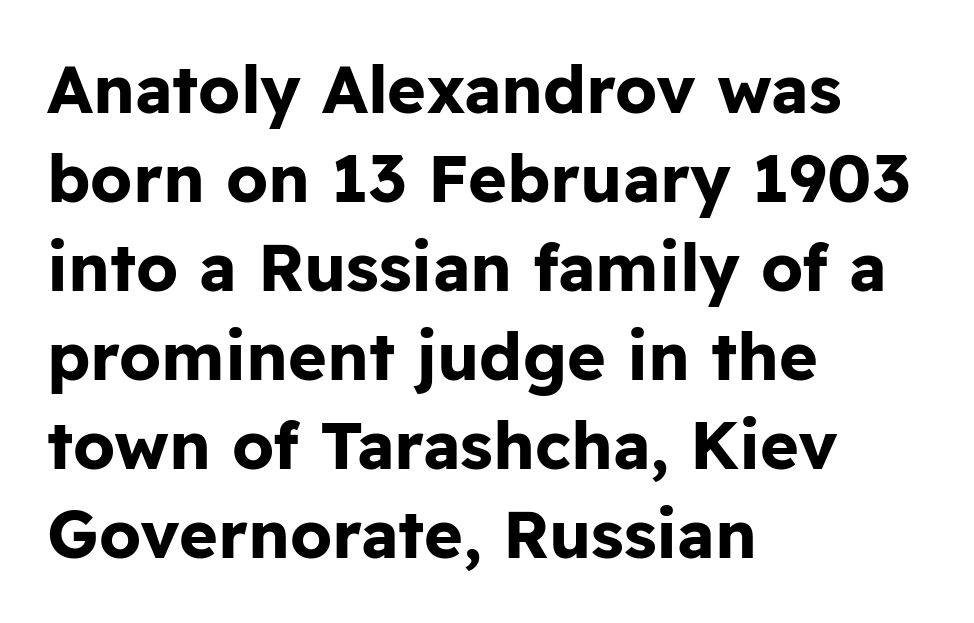
Q: Is the text bold? A: Yes.
Q: Is the text italic (slanted)? A: No, it is upright.
Q: Is the typeface a serif or a sans-serif typeface? A: Sans-serif.
Q: Is the text underlined? A: No.
Q: How is the paragraph aligned? A: Left-aligned.
Q: Is the spacing between letters normal or unusually wide? A: Normal.
Q: Is the spacing between lines tight, normal or loose? A: Normal.
Q: Width (condensed, normal, or wide)? A: Normal.
Q: Stroke contrast? A: Low.
Q: x-height? A: Medium.
Q: Monospaced? A: No.
